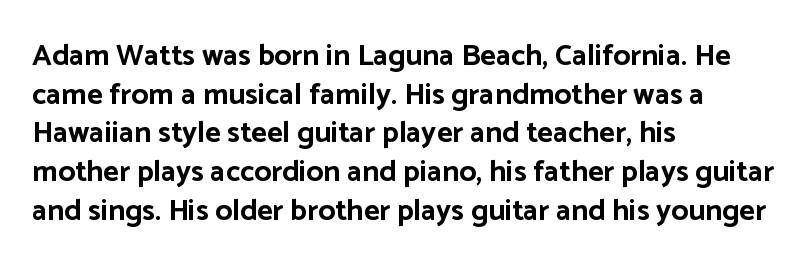
Q: Is the text bold? A: Yes.
Q: Is the text italic (slanted)? A: No, it is upright.
Q: Is the typeface a serif or a sans-serif typeface? A: Sans-serif.
Q: Is the text underlined? A: No.
Q: How is the paragraph aligned? A: Left-aligned.
Q: Is the spacing between letters normal or unusually wide? A: Normal.
Q: Is the spacing between lines tight, normal or loose? A: Normal.
Q: Width (condensed, normal, or wide)? A: Normal.
Q: Stroke contrast? A: Low.
Q: x-height? A: Medium.
Q: Monospaced? A: No.
